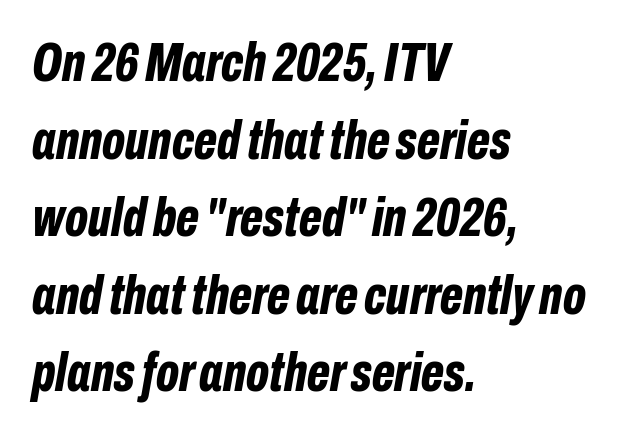
Q: Is the text bold? A: Yes.
Q: Is the text italic (slanted)? A: Yes, it leans right by about 10 degrees.
Q: Is the text underlined? A: No.
Q: How is the paragraph aligned? A: Left-aligned.
Q: Is the spacing between letters normal or unusually wide? A: Normal.
Q: Is the spacing between lines tight, normal or loose? A: Normal.
Q: Width (condensed, normal, or wide)? A: Condensed.
Q: Stroke contrast? A: Low.
Q: x-height? A: Medium.
Q: Monospaced? A: No.
